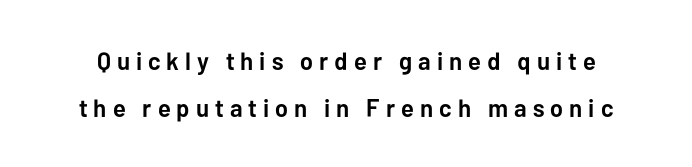
{"italic": "no", "bold": "yes", "underline": "no", "line_spacing_ratio": 1.88, "letter_spacing": "wide", "letter_spacing_em": 0.24, "glyph_px": 25}
